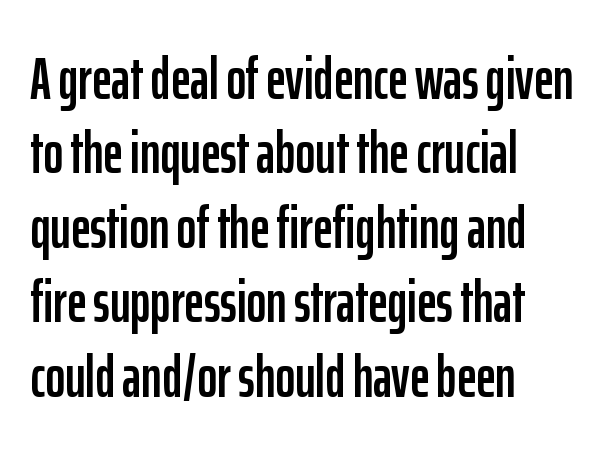
Posture: vertical. These lines keep a tight, regular rhythm from letter to letter. Varying glyph widths throughout — classic text-font behaviour. Horizontally, the lines are justified to the leading edge only.
